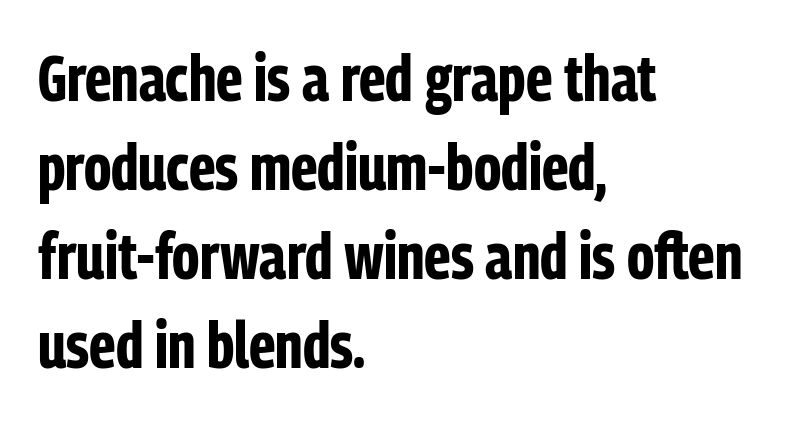
Q: Is the text bold? A: Yes.
Q: Is the text italic (slanted)? A: No, it is upright.
Q: Is the typeface a serif or a sans-serif typeface? A: Sans-serif.
Q: Is the text underlined? A: No.
Q: How is the paragraph aligned? A: Left-aligned.
Q: Is the spacing between letters normal or unusually wide? A: Normal.
Q: Is the spacing between lines tight, normal or loose? A: Normal.
Q: Width (condensed, normal, or wide)? A: Condensed.
Q: Stroke contrast? A: Low.
Q: x-height? A: Medium.
Q: Monospaced? A: No.
